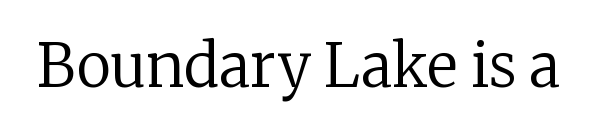
{"serif": "yes", "italic": "no", "bold": "no", "weight": "regular", "width": "normal", "stroke_contrast": "low", "x_height": "medium", "monospaced": "no", "underline": "no", "letter_spacing": "normal", "letter_spacing_em": 0.0, "glyph_px": 59}
